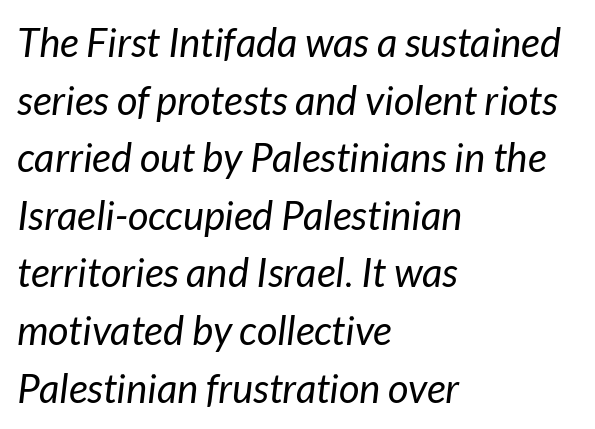
The image shows 40 px regular-weight type, italic (leaning right); set left-aligned, normal line spacing (1.44x), normal letter spacing, not underlined; low stroke contrast and a medium x-height.
